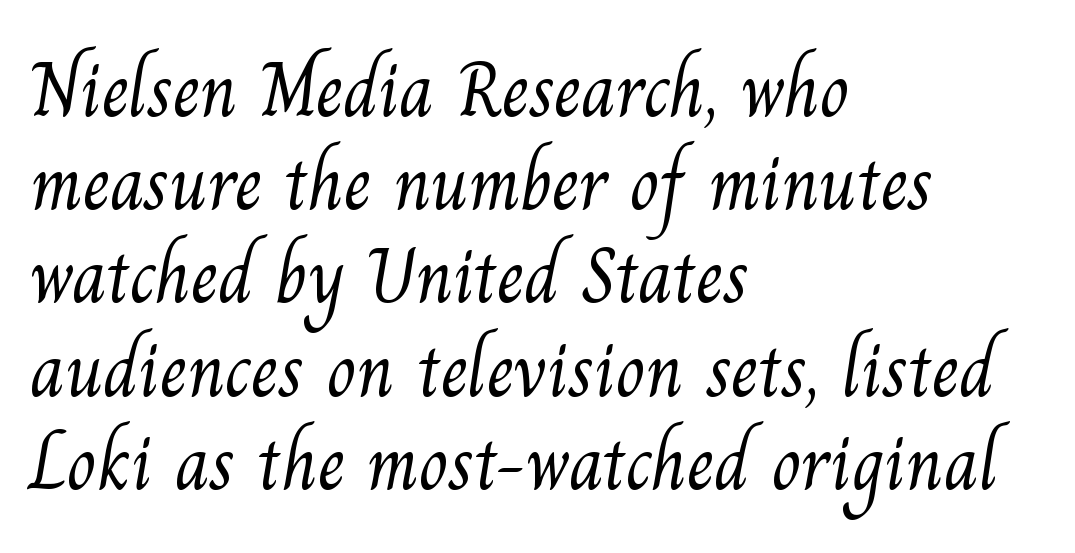
The image shows 77 px light serif type; set left-aligned, line spacing 1.21x, normal letter spacing, not underlined; medium stroke contrast and a small x-height.
